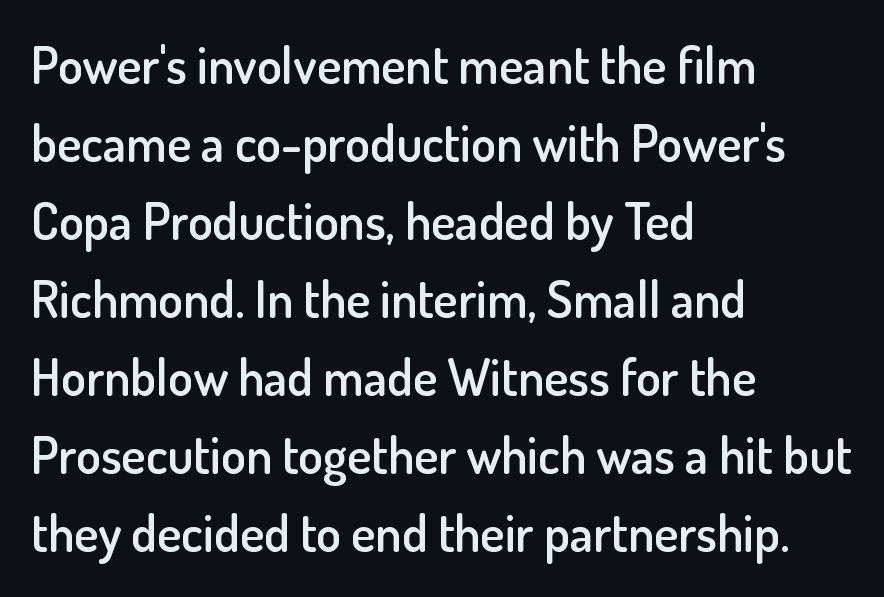
You could call the tracking neutral — neither tight nor loose. Honestly, the row spacing looks completely unremarkable. Bold? Not quite — semibold, heavier than regular but stopping short. Short and long lines alike share a common starting point at left. Posture: upright roman. Examine the stroke ends and you'll find no serifs.
